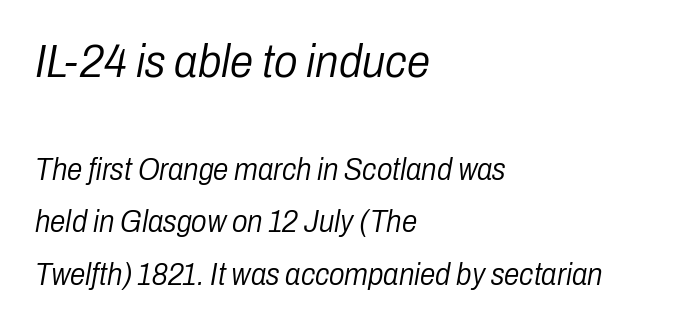
{"italic": "yes", "lean": "right", "slant_degrees": 10, "bold": "no", "weight": "light", "width": "condensed", "stroke_contrast": "low", "x_height": "medium", "monospaced": "no", "underline": "no", "align": "left", "line_spacing": "normal", "line_spacing_ratio": 1.69, "letter_spacing": "normal", "letter_spacing_em": 0.0, "larger_block": "first", "size_ratio": 1.52, "glyph_px": 47}
